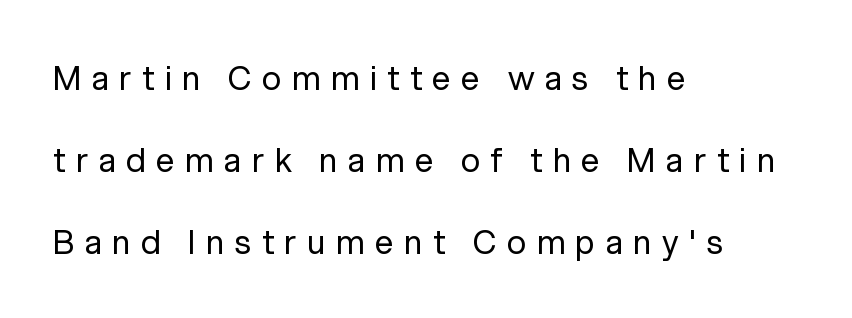
{"serif": "no", "italic": "no", "bold": "no", "weight": "regular", "width": "normal", "stroke_contrast": "low", "x_height": "medium", "monospaced": "no", "underline": "no", "align": "left", "line_spacing": "loose", "line_spacing_ratio": 2.48, "letter_spacing": "wide", "letter_spacing_em": 0.32, "glyph_px": 33}
